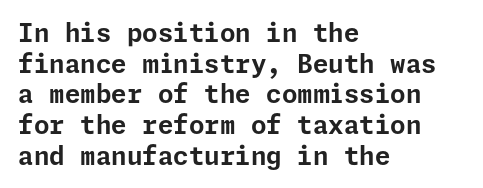
Q: Is the text bold? A: Yes.
Q: Is the text italic (slanted)? A: No, it is upright.
Q: Is the text underlined? A: No.
Q: How is the paragraph aligned? A: Left-aligned.
Q: Is the spacing between letters normal or unusually wide? A: Normal.
